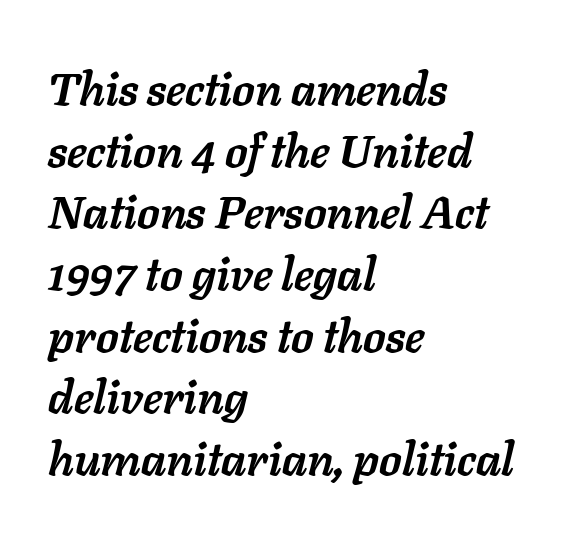
The image shows 46 px semibold type, italic (leaning right); set left-aligned, normal line spacing (1.34x), normal letter spacing, not underlined; low stroke contrast and a medium x-height.
